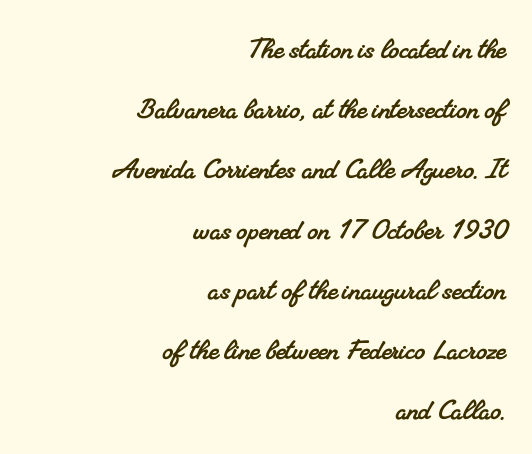
Q: Is the typeface a serif or a sans-serif typeface? A: Serif.
Q: Is the text underlined? A: No.
Q: How is the paragraph aligned? A: Right-aligned.
Q: Is the spacing between letters normal or unusually wide? A: Normal.
Q: Width (condensed, normal, or wide)? A: Normal.
Q: Stroke contrast? A: Medium.
Q: x-height? A: Small.
Q: Monospaced? A: No.
